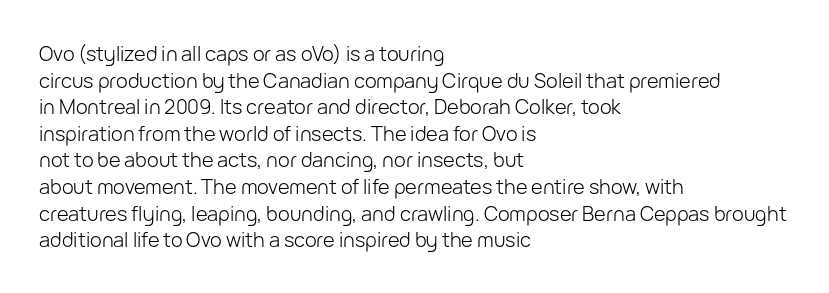
Q: Is the text bold? A: No.
Q: Is the text italic (slanted)? A: No, it is upright.
Q: Is the text underlined? A: No.
Q: How is the paragraph aligned? A: Left-aligned.
Q: Is the spacing between letters normal or unusually wide? A: Normal.
Q: Is the spacing between lines tight, normal or loose? A: Normal.
